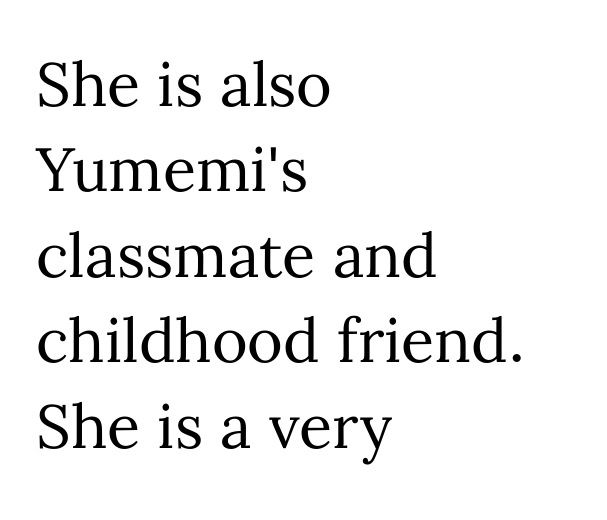
Q: Is the text bold? A: No.
Q: Is the text italic (slanted)? A: No, it is upright.
Q: Is the text underlined? A: No.
Q: How is the paragraph aligned? A: Left-aligned.
Q: Is the spacing between letters normal or unusually wide? A: Normal.
Q: Is the spacing between lines tight, normal or loose? A: Normal.
Q: Width (condensed, normal, or wide)? A: Normal.
Q: Stroke contrast? A: Medium.
Q: x-height? A: Medium.
Q: Monospaced? A: No.
